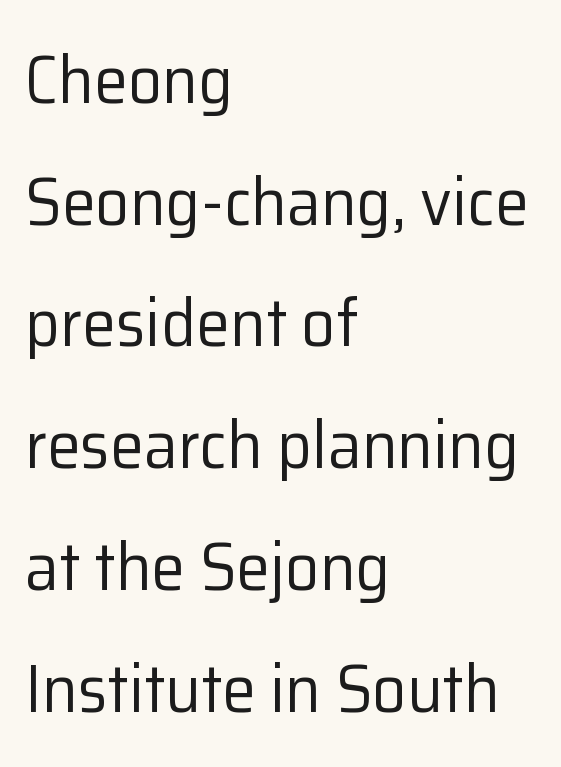
Q: Is the text bold? A: No.
Q: Is the text italic (slanted)? A: No, it is upright.
Q: Is the typeface a serif or a sans-serif typeface? A: Sans-serif.
Q: Is the text underlined? A: No.
Q: How is the paragraph aligned? A: Left-aligned.
Q: Is the spacing between letters normal or unusually wide? A: Normal.
Q: Width (condensed, normal, or wide)? A: Normal.
Q: Stroke contrast? A: Low.
Q: x-height? A: Medium.
Q: Monospaced? A: No.
